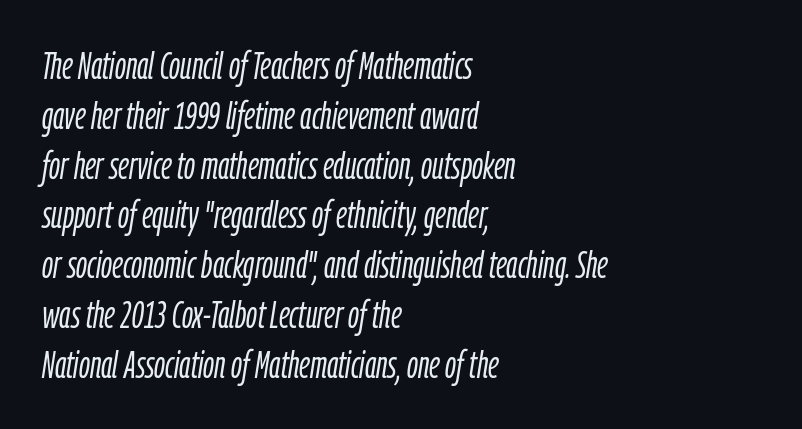
The image shows 38 px light, condensed type, italic (leaning right); set left-aligned, normal line spacing (1.31x), normal letter spacing, not underlined; low stroke contrast and a medium x-height.
